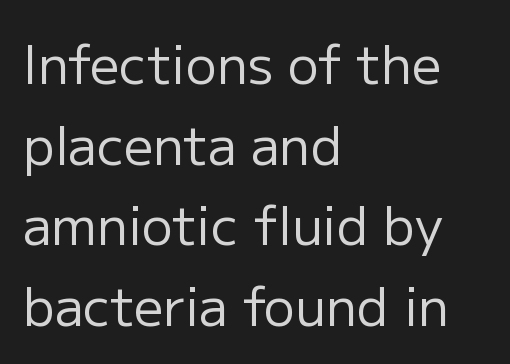
The image shows 52 px regular-weight sans-serif type, upright; set left-aligned, normal line spacing (1.55x), normal letter spacing, not underlined; low stroke contrast and a medium x-height.
